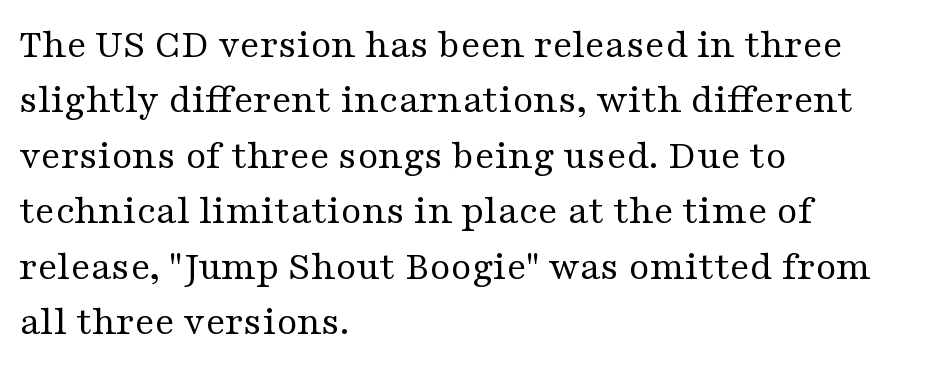
The image shows 42 px regular-weight, wide serif type, upright; set left-aligned, normal line spacing (1.32x), normal letter spacing, not underlined; medium stroke contrast and a medium x-height.
